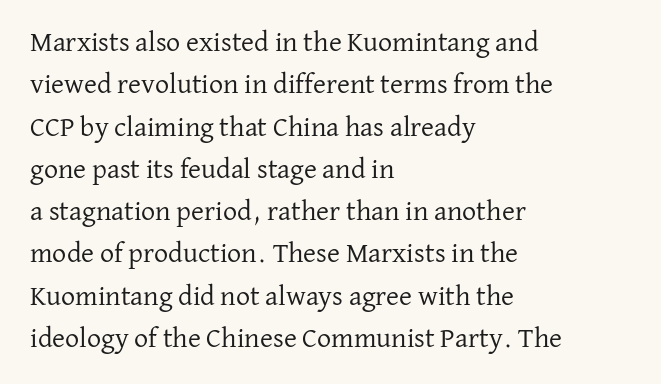
The image shows 28 px regular-weight serif type, upright; set left-aligned, normal line spacing (1.51x), normal letter spacing, not underlined; low stroke contrast and a medium x-height.
